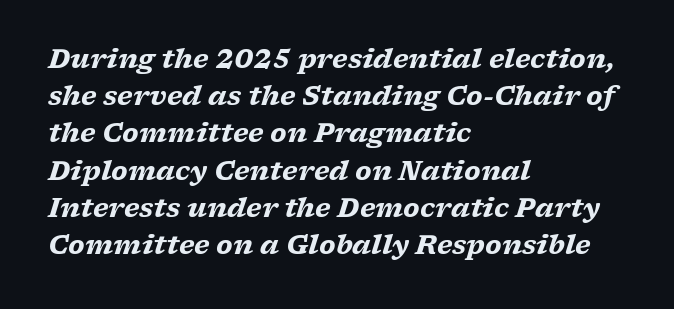
Leading matches the norm, producing a regular column. Tracking here is standard; glyphs follow each other at the usual distance. These lines stack with their left ends in a neat column. The rendering applies a slant to the glyphs. Just letters on the line, the space beneath them empty. Look at the stroke-to-counter ratio: heavy, a bold.
